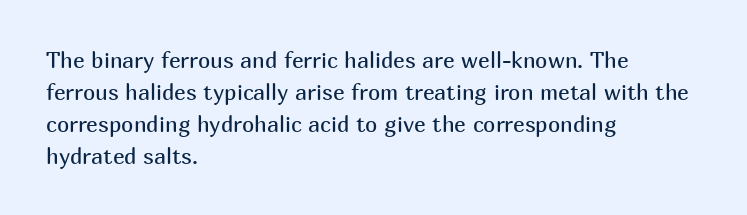
{"italic": "no", "bold": "no", "underline": "no", "align": "left", "line_spacing": "normal", "line_spacing_ratio": 1.45, "letter_spacing": "normal", "letter_spacing_em": 0.0, "glyph_px": 22}
